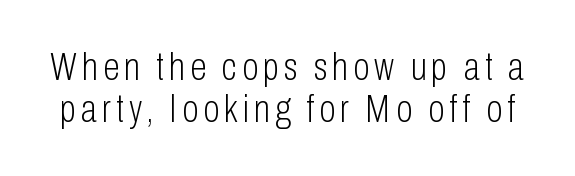
Q: Is the text bold? A: No.
Q: Is the text italic (slanted)? A: No, it is upright.
Q: Is the typeface a serif or a sans-serif typeface? A: Sans-serif.
Q: Is the text underlined? A: No.
Q: Is the spacing between lines tight, normal or loose? A: Tight.
Q: Width (condensed, normal, or wide)? A: Condensed.
Q: Stroke contrast? A: Low.
Q: x-height? A: Medium.
Q: Monospaced? A: No.
